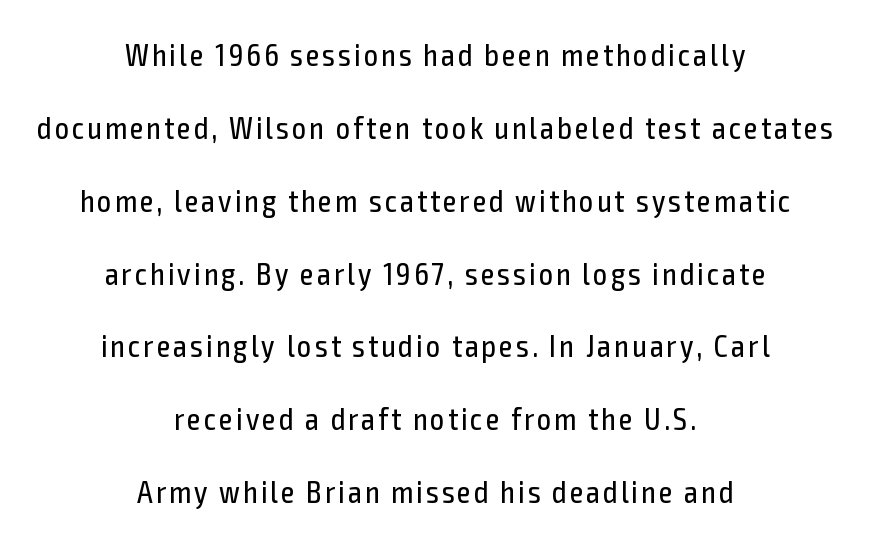
Bare-footed words on every line. Notice how the passage keeps no hard edge, just a central spine. A roman cut, with each character standing at attention. Bold? No — there's no thickening of the strokes. You could not count columns in this text — the font is proportionally spaced.
